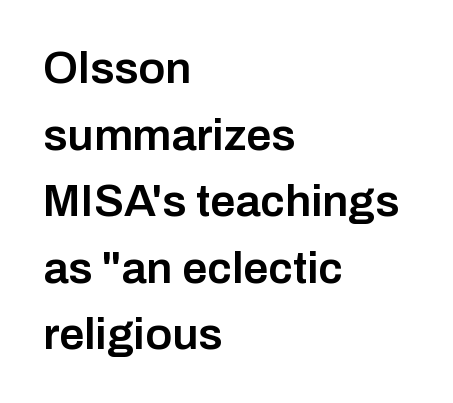
The image shows 45 px semibold sans-serif type, upright; set left-aligned, normal line spacing (1.48x), normal letter spacing, not underlined; low stroke contrast and a medium x-height.
